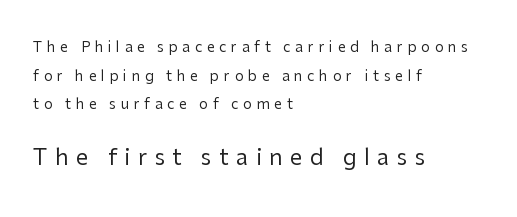
Q: Is the text bold? A: No.
Q: Is the text italic (slanted)? A: No, it is upright.
Q: Is the text underlined? A: No.
Q: How is the paragraph aligned? A: Left-aligned.
Q: Is the spacing between letters normal or unusually wide? A: Unusually wide.
Q: Is the spacing between lines tight, normal or loose? A: Loose.
Q: Which block of text is set in a larger size, the first (top) or the second (bottom)? A: The second (bottom) one.
